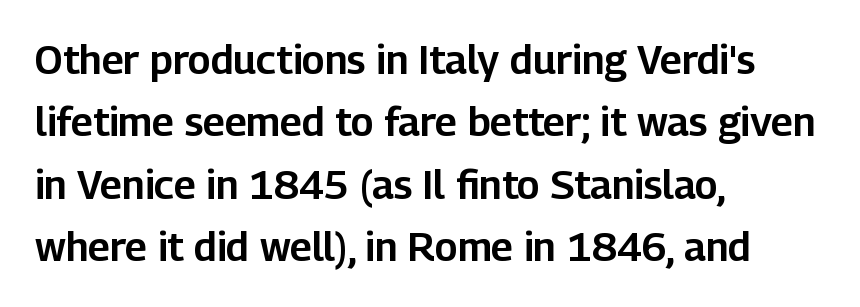
The image shows 40 px sans-serif type, upright; set left-aligned, normal line spacing (1.56x), normal letter spacing, not underlined; low stroke contrast and a medium x-height.
